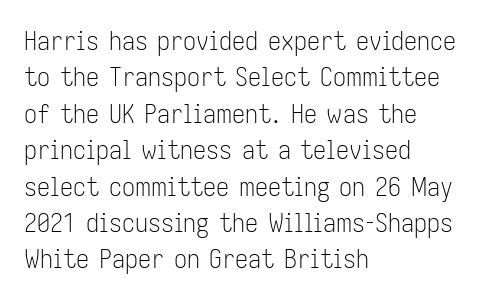
{"italic": "no", "bold": "no", "underline": "no", "align": "left", "line_spacing": "normal", "line_spacing_ratio": 1.4, "letter_spacing": "normal", "letter_spacing_em": 0.0, "glyph_px": 26}
